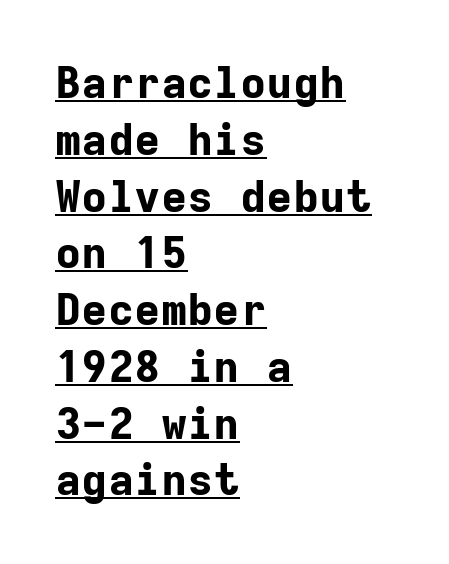
Q: Is the text bold? A: Yes.
Q: Is the text italic (slanted)? A: No, it is upright.
Q: Is the typeface a serif or a sans-serif typeface? A: Sans-serif.
Q: Is the text underlined? A: Yes.
Q: How is the paragraph aligned? A: Left-aligned.
Q: Is the spacing between letters normal or unusually wide? A: Normal.
Q: Is the spacing between lines tight, normal or loose? A: Normal.
Q: Width (condensed, normal, or wide)? A: Normal.
Q: Stroke contrast? A: Low.
Q: x-height? A: Medium.
Q: Monospaced? A: Yes.
